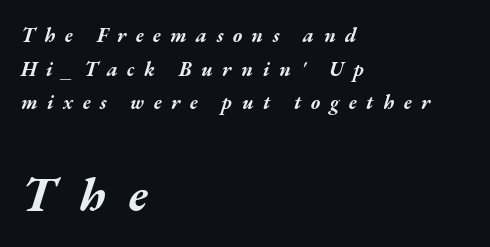
Between one letter and the next there's a generous, obvious gap. Interline gaps are of average width in this sample. On the weight axis this lands at bold, roughly 700. Characters are canted at an angle relative to the baseline's perpendicular.
